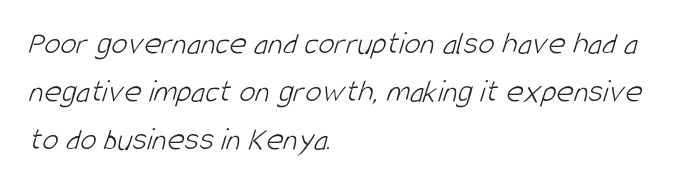
The lines sit at an ordinary, default distance from one another. The text was rendered using a sans face with plain stroke endings. Looks like regular typesetting: each glyph gets only the width it needs. Is this a heavy cut? Hardly; it is regular or lighter. All the whitespace from short lines collects on the right. How are the letters spaced? Ordinarily, with no added tracking.
